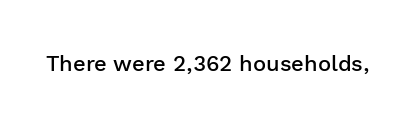
{"italic": "no", "bold": "semi", "underline": "no", "letter_spacing": "normal", "letter_spacing_em": 0.0, "glyph_px": 22}
